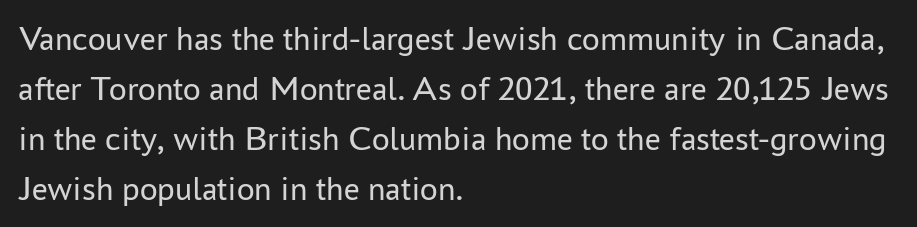
Layout note: lines flush left. It's the straight-up-and-down kind of type. The passage shown is typed in a proportional face where columns would drift. Evenly set lines give the paragraph a standard silhouette.
